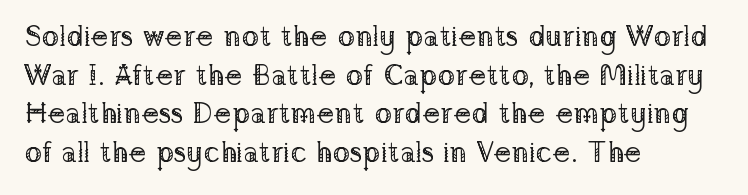
The image shows 29 px regular-weight serif type, upright; set left-aligned, normal line spacing (1.33x), normal letter spacing, not underlined; low stroke contrast and a medium x-height.
